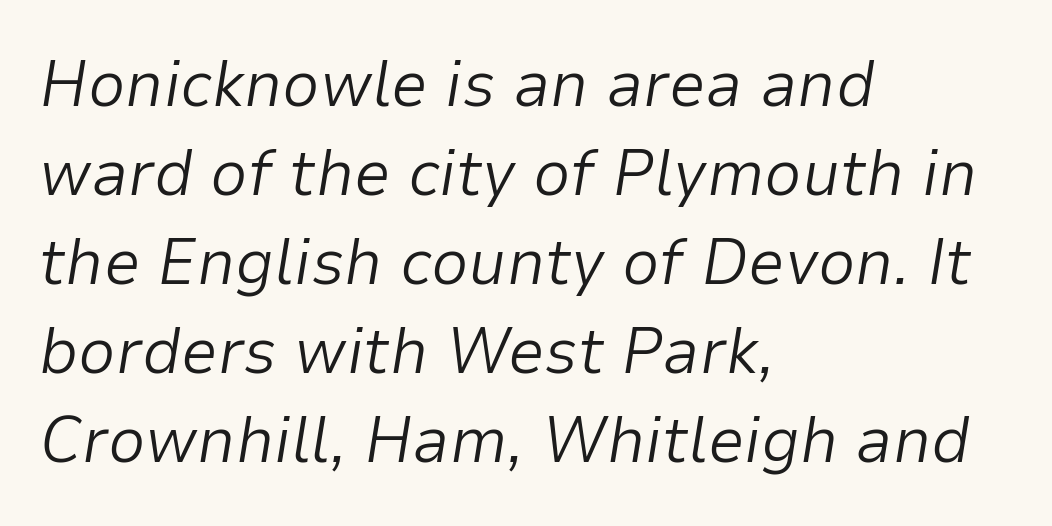
The image shows 66 px light type, italic (leaning right); set left-aligned, normal line spacing (1.35x), normal letter spacing, not underlined; low stroke contrast and a medium x-height.
